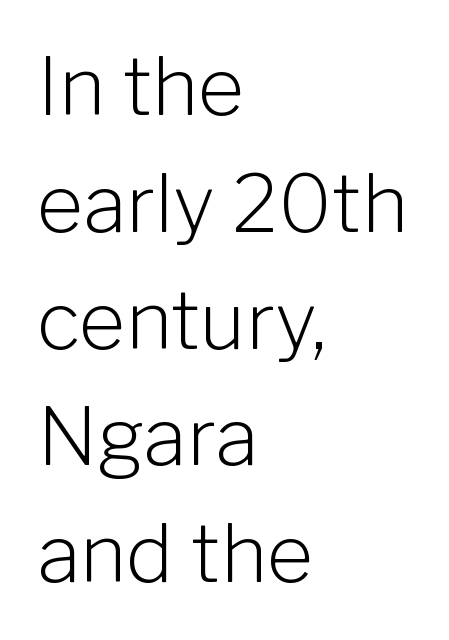
The image shows 80 px light sans-serif type, upright; set left-aligned, normal line spacing (1.46x), normal letter spacing, not underlined; low stroke contrast and a medium x-height.
